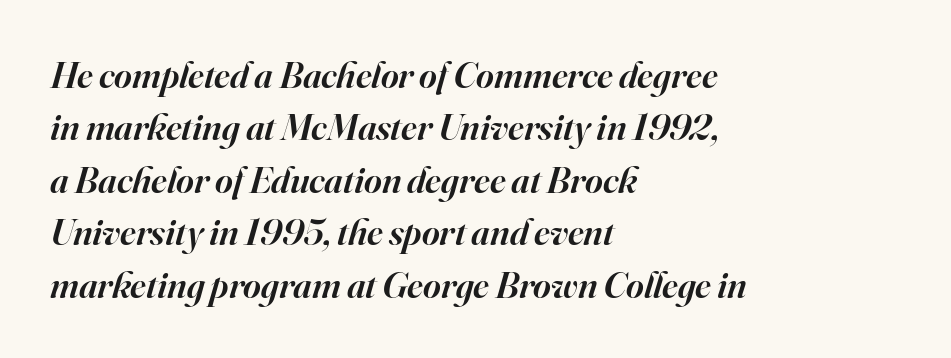
Q: Is the text bold? A: Semi-bold.
Q: Is the text italic (slanted)? A: Yes, it leans right by about 16 degrees.
Q: Is the typeface a serif or a sans-serif typeface? A: Serif.
Q: Is the text underlined? A: No.
Q: How is the paragraph aligned? A: Left-aligned.
Q: Is the spacing between letters normal or unusually wide? A: Normal.
Q: Is the spacing between lines tight, normal or loose? A: Normal.
Q: Width (condensed, normal, or wide)? A: Normal.
Q: Stroke contrast? A: High.
Q: x-height? A: Small.
Q: Monospaced? A: No.
